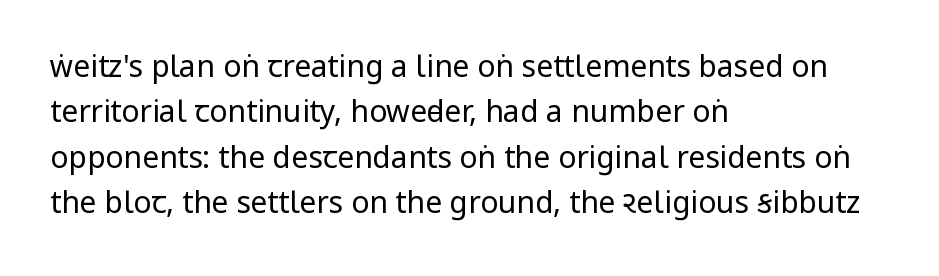
Left-aligned paragraph, ragged on the right. Each stroke keeps to a modest, everyday thickness or less. The passage shown stacks its lines at a standard gap. Look at the bottom of the vertical strokes: they stop flat, with no serifs.
